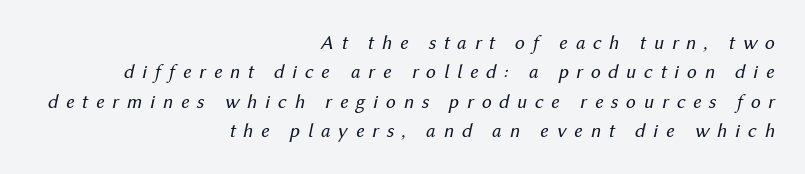
{"italic": "yes", "lean": "right", "slant_degrees": 12, "bold": "no", "underline": "no", "align": "right", "line_spacing": "normal", "line_spacing_ratio": 1.47, "letter_spacing": "wide", "letter_spacing_em": 0.38, "glyph_px": 20}
